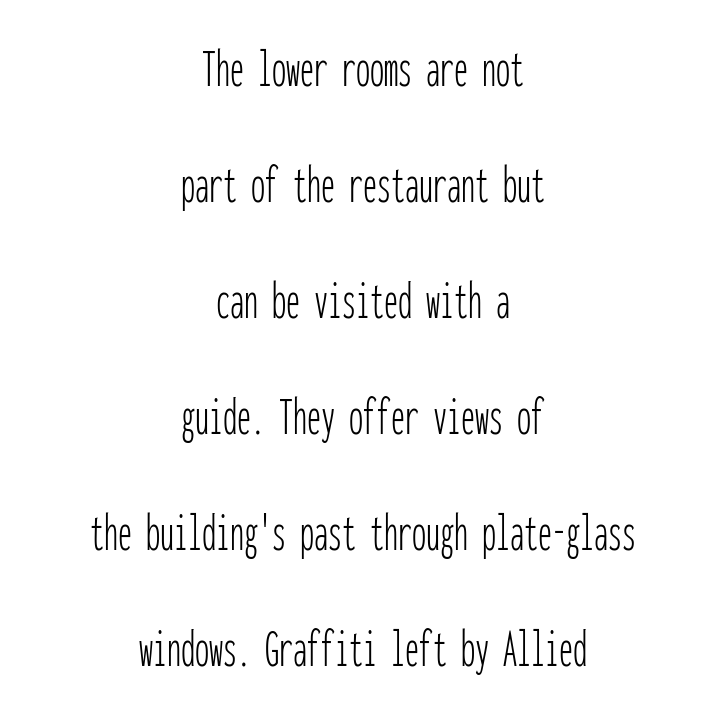
Nothing sits at the stroke ends, so this counts as sans-serif. Is this a fixed-width face? Yes — each glyph sits in an identical cell. The rag falls on both sides of this text block equally. Nobody touched the tracking dial on this one. The strokes carry an ordinary text weight at most.
